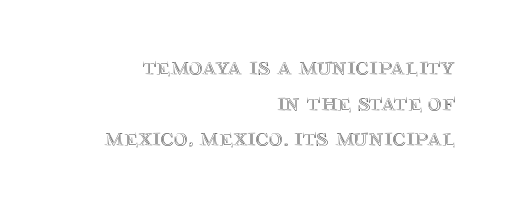
Q: Is the text italic (slanted)? A: No, it is upright.
Q: Is the text underlined? A: No.
Q: How is the paragraph aligned? A: Right-aligned.
Q: Is the spacing between letters normal or unusually wide? A: Normal.
Q: Is the spacing between lines tight, normal or loose? A: Normal.
